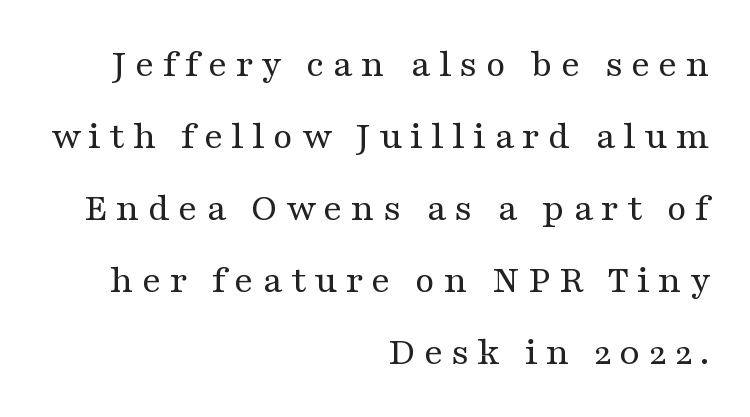
The paragraph shown leans on its right margin. The letters stand upright; this is a roman face. Heaviness? Minimal to ordinary, like unemphasized prose. The gaps between neighbouring characters are conspicuously large. These lines are rendered in a variable-pitch font. The letters carry serifs — small finishing strokes at the ends of their stems.
